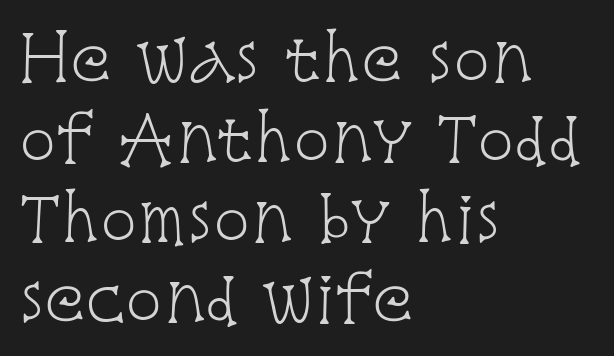
This sample uses an upright cut, with every glyph sitting square on the baseline. No extra tracking has been applied to these lines. Spacing verdict: proportional, widths tailored to each character. Is there much room between lines? A standard amount, neither cramped nor airy. Serifs: yes, visible at the terminals of the letterforms.
